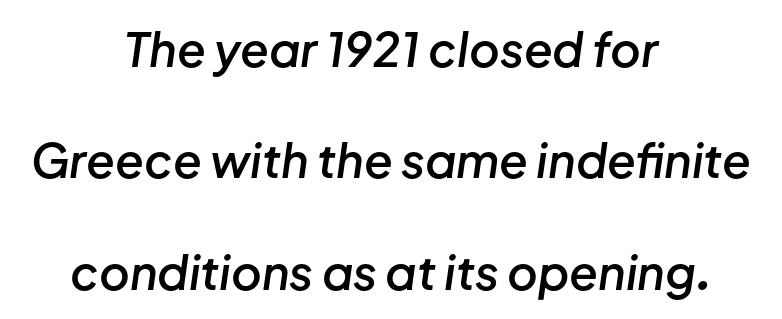
{"italic": "yes", "lean": "right", "slant_degrees": 8, "bold": "semi", "weight": "semibold", "width": "normal", "stroke_contrast": "low", "x_height": "medium", "monospaced": "no", "underline": "no", "align": "center", "line_spacing": "loose", "line_spacing_ratio": 2.37, "letter_spacing": "normal", "letter_spacing_em": 0.0, "glyph_px": 47}
